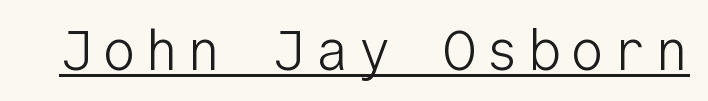
{"serif": "no", "italic": "no", "bold": "no", "weight": "light", "width": "normal", "stroke_contrast": "low", "x_height": "medium", "monospaced": "yes", "underline": "yes", "glyph_px": 56}
